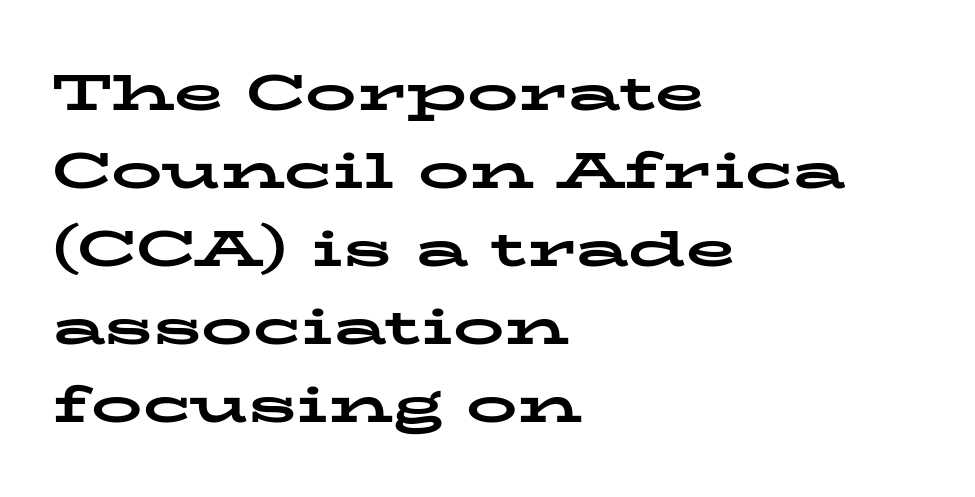
Varying glyph widths throughout — classic text-font behaviour. The lettering stays uniformly vertical, giving the passage a roman look. Does extra space separate the letters? No, they use regular spacing. This sample keeps an unexceptional amount of space between lines. The font family rendered here belongs to the serif group.
